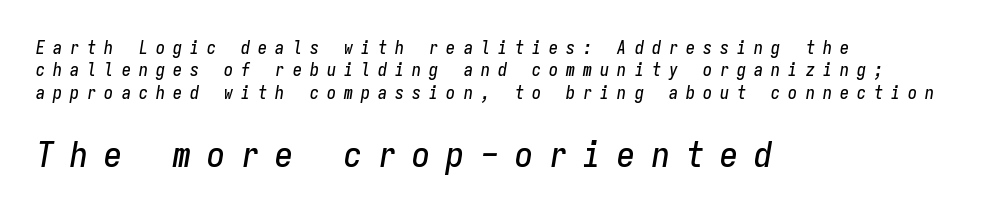
The image shows 36 px condensed type, italic (leaning right), monospaced; set left-aligned, line spacing 1.24x, unusually wide letter spacing (+0.45 em), not underlined; the second (bottom) block is 2.0x larger; low stroke contrast and a medium x-height.
